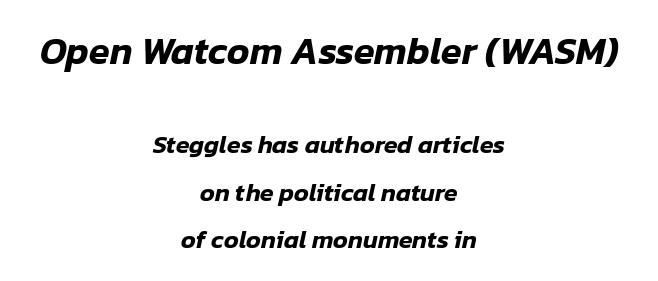
The face used here is proportionally spaced, like ordinary book or web type. The leading is generous, giving the passage an open texture. Size contrast runs from large at the top to small at the bottom. Has an underline been added? It has not. Notice how the passage keeps no hard edge, just a central spine. Look at the tracking — it's just the regular setting, nothing added.
